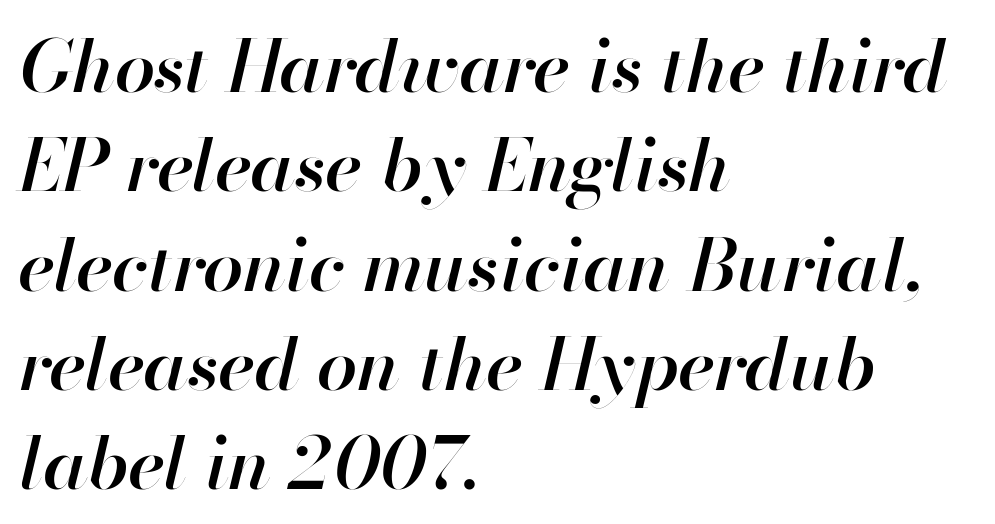
{"italic": "yes", "lean": "right", "slant_degrees": 13, "bold": "semi", "weight": "semibold", "width": "normal", "stroke_contrast": "high", "x_height": "small", "monospaced": "no", "underline": "no", "align": "left", "line_spacing": "normal", "line_spacing_ratio": 1.36, "letter_spacing": "normal", "letter_spacing_em": 0.0, "glyph_px": 73}
